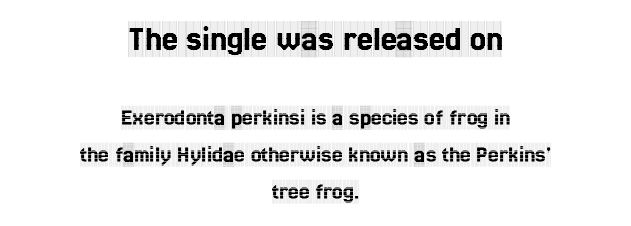
Beneath every word, the page is bare. Typeset on center — no edge is straight. Two sizes are in play, and the larger belongs to the first block. Small tapered or slab feet sit at the stroke ends, so this counts as serif. Varying glyph widths throughout — classic text-font behaviour. Honestly, the letter spacing is just normal — you wouldn't notice it.
